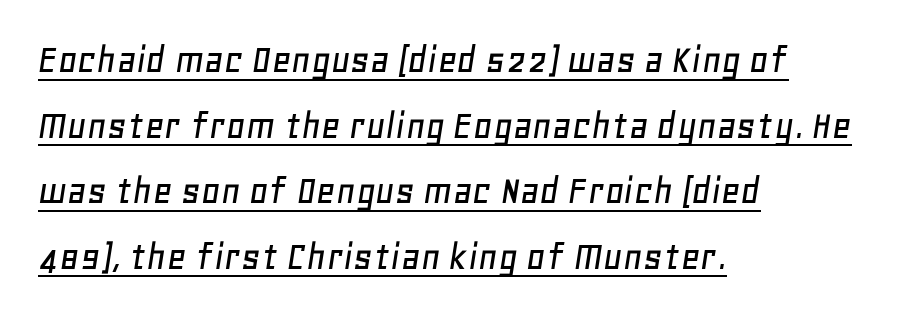
Leading matches the norm, producing a regular column. Is this a fixed-width face? No — the glyphs have proportional, varying widths. Underlining? Definitely there. Each line starts at the same left margin while the right side varies.
